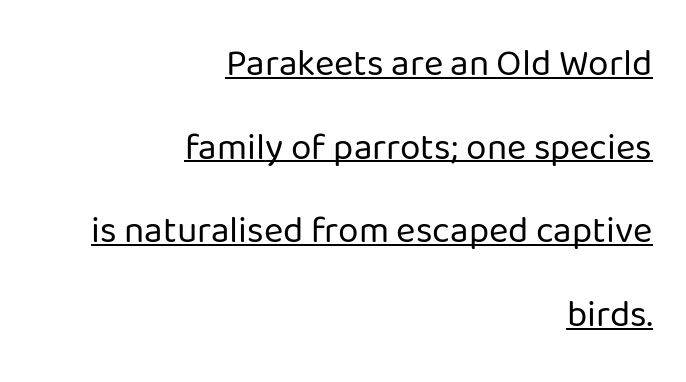
{"serif": "no", "italic": "no", "bold": "no", "weight": "regular", "width": "normal", "stroke_contrast": "low", "x_height": "medium", "monospaced": "no", "underline": "yes", "align": "right", "line_spacing": "loose", "line_spacing_ratio": 2.26, "letter_spacing": "normal", "letter_spacing_em": 0.0, "glyph_px": 37}
